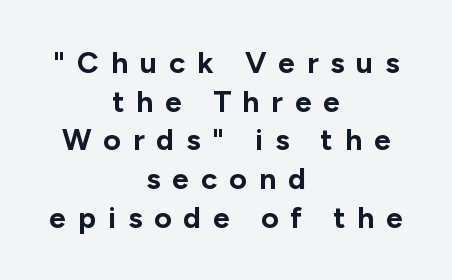
The image shows 30 px bold sans-serif type, upright; set centered, normal line spacing (1.29x), unusually wide letter spacing (+0.4 em), not underlined; low stroke contrast and a medium x-height.
